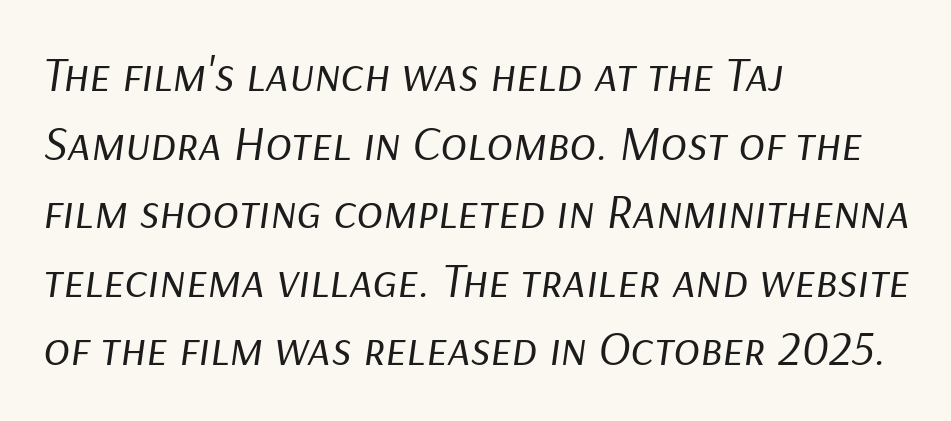
Q: Is the text bold? A: No.
Q: Is the text italic (slanted)? A: Yes, it leans right by about 9 degrees.
Q: Is the text underlined? A: No.
Q: How is the paragraph aligned? A: Left-aligned.
Q: Is the spacing between letters normal or unusually wide? A: Normal.
Q: Is the spacing between lines tight, normal or loose? A: Normal.
Q: Width (condensed, normal, or wide)? A: Normal.
Q: Stroke contrast? A: Low.
Q: x-height? A: Medium.
Q: Monospaced? A: No.
